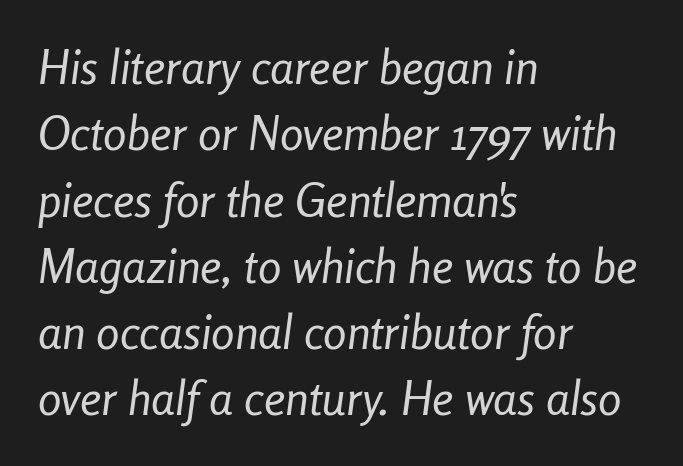
Q: Is the text bold? A: No.
Q: Is the text italic (slanted)? A: Yes, it leans right by about 8 degrees.
Q: Is the text underlined? A: No.
Q: How is the paragraph aligned? A: Left-aligned.
Q: Is the spacing between letters normal or unusually wide? A: Normal.
Q: Is the spacing between lines tight, normal or loose? A: Normal.
Q: Width (condensed, normal, or wide)? A: Condensed.
Q: Stroke contrast? A: Low.
Q: x-height? A: Medium.
Q: Monospaced? A: No.
